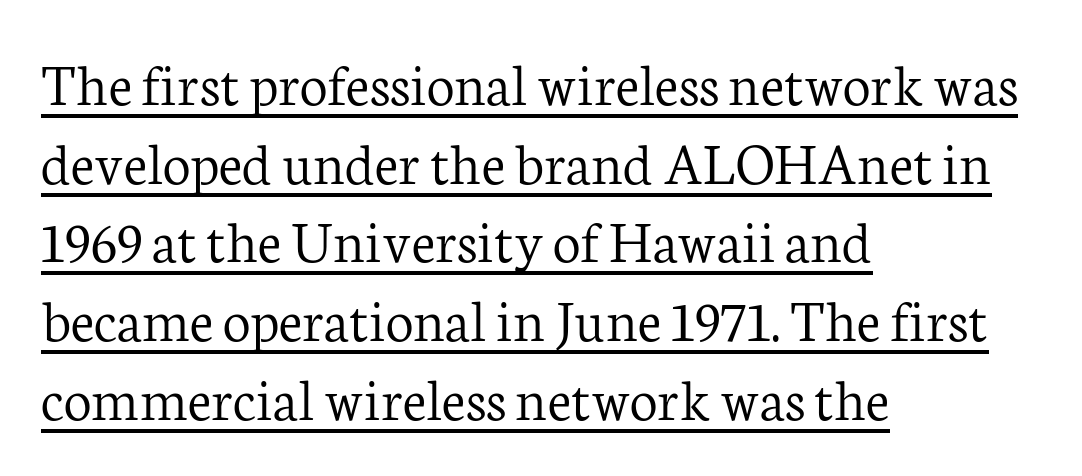
The image shows 62 px light serif type, upright; set left-aligned, normal line spacing (1.27x), normal letter spacing, underlined; low stroke contrast and a medium x-height.
